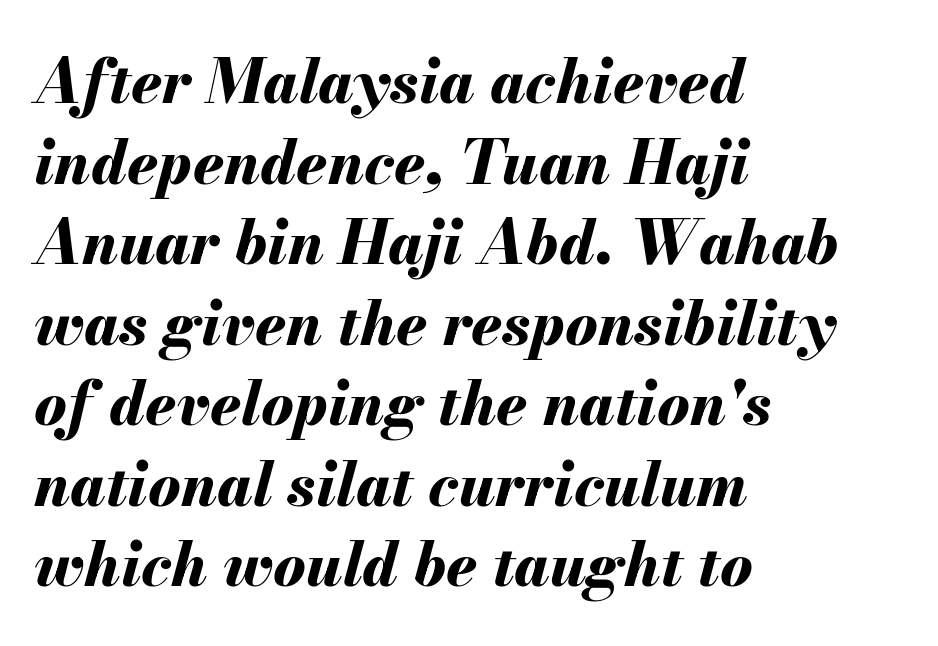
The image shows 61 px bold type, italic (leaning right); set left-aligned, normal line spacing (1.32x), normal letter spacing, not underlined; medium stroke contrast and a small x-height.
